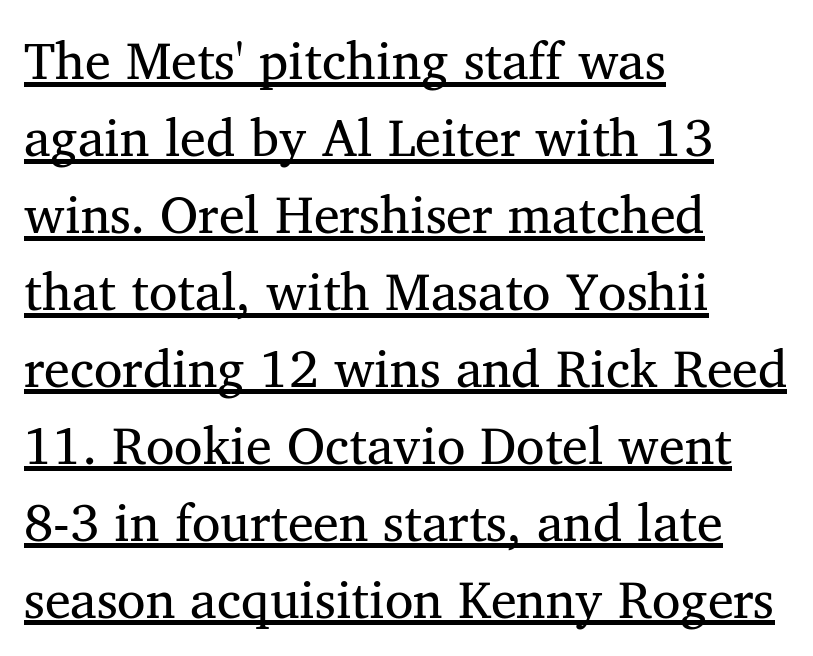
The image shows 52 px regular-weight serif type, upright; set left-aligned, normal line spacing (1.48x), normal letter spacing, underlined; medium stroke contrast and a medium x-height.
